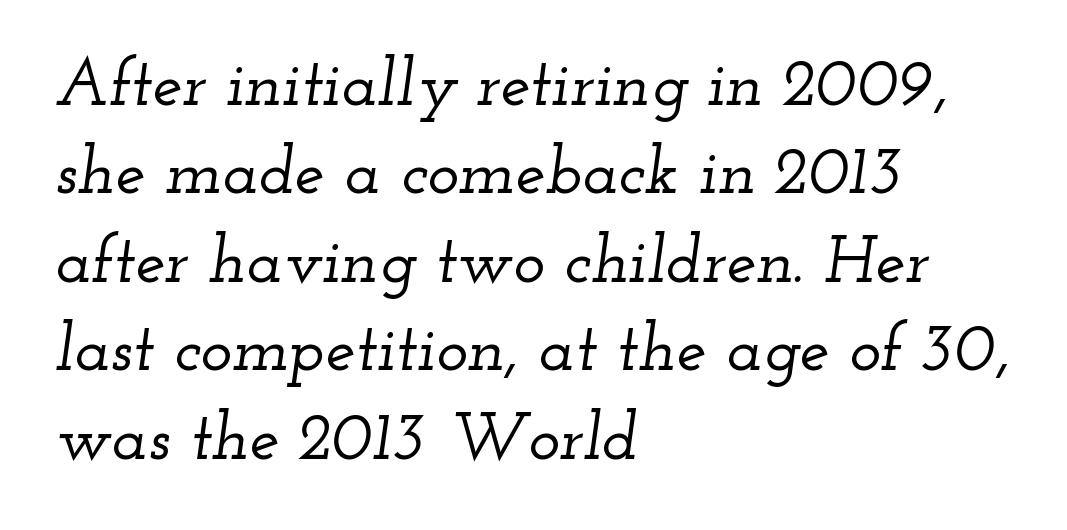
Q: Is the text italic (slanted)? A: Yes, it leans right by about 12 degrees.
Q: Is the typeface a serif or a sans-serif typeface? A: Serif.
Q: Is the text underlined? A: No.
Q: How is the paragraph aligned? A: Left-aligned.
Q: Is the spacing between letters normal or unusually wide? A: Normal.
Q: Is the spacing between lines tight, normal or loose? A: Normal.
Q: Width (condensed, normal, or wide)? A: Wide.
Q: Stroke contrast? A: Low.
Q: x-height? A: Small.
Q: Monospaced? A: No.
